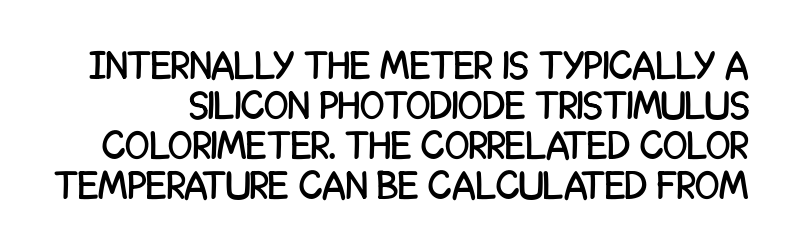
Standard letterfit; no display-style spreading of the glyphs. This block would grow much taller if given ordinary leading; it's compressed now. Any mark beneath the type? The region is blank. These lines were composed using upright roman letters. Varying glyph widths throughout — classic text-font behaviour. A typesetter would label this face a sans.
